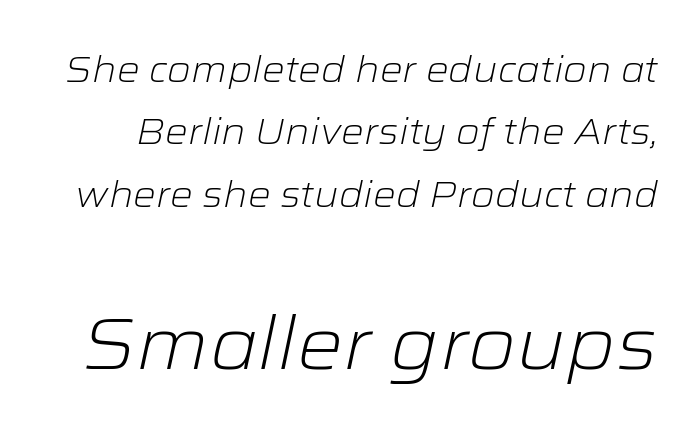
Q: Is the text bold? A: No.
Q: Is the text italic (slanted)? A: Yes, it leans right by about 12 degrees.
Q: Is the text underlined? A: No.
Q: Is the spacing between letters normal or unusually wide? A: Normal.
Q: Which block of text is set in a larger size, the first (top) or the second (bottom)? A: The second (bottom) one.
Q: Width (condensed, normal, or wide)? A: Wide.
Q: Stroke contrast? A: Low.
Q: x-height? A: Medium.
Q: Monospaced? A: No.
